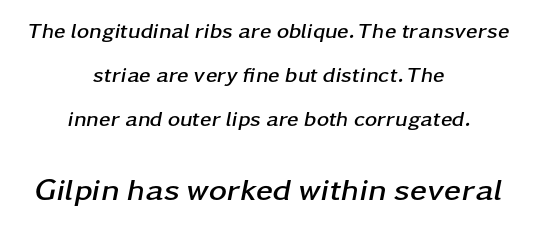
{"italic": "yes", "lean": "right", "slant_degrees": 11, "bold": "yes", "weight": "semibold", "width": "wide", "stroke_contrast": "low", "x_height": "medium", "monospaced": "no", "underline": "no", "align": "center", "line_spacing": "loose", "line_spacing_ratio": 2.09, "letter_spacing": "normal", "letter_spacing_em": 0.0, "larger_block": "second", "size_ratio": 1.48, "glyph_px": 31}
